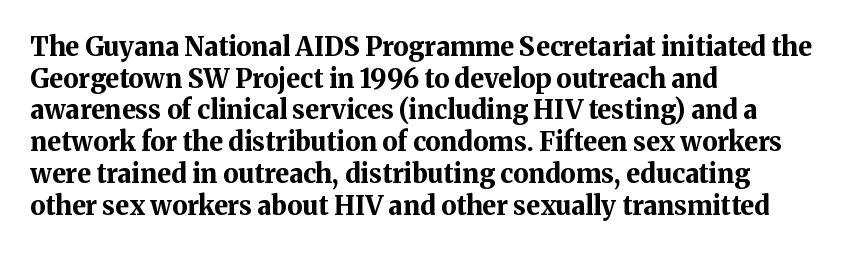
Q: Is the text bold? A: Yes.
Q: Is the text italic (slanted)? A: No, it is upright.
Q: Is the text underlined? A: No.
Q: How is the paragraph aligned? A: Left-aligned.
Q: Is the spacing between letters normal or unusually wide? A: Normal.
